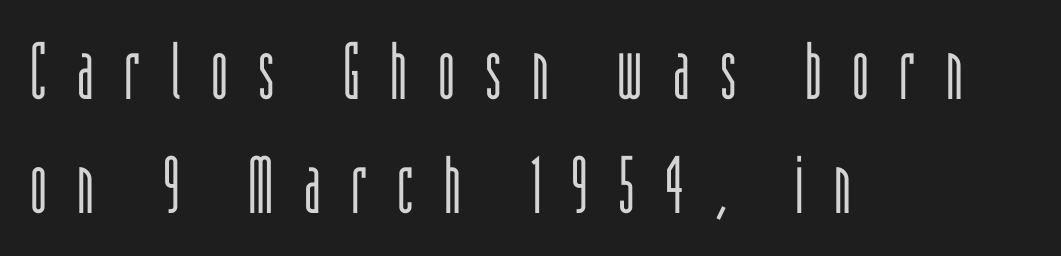
When letters stand straight like this, we call the style roman or upright. Is the block centered? No — it sits flush against the left margin. The letters advance in unequal steps, a hallmark of proportional type. Observe the absence of serifs on each vertical stroke in this sample. The lines sit at an ordinary, default distance from one another. Letters rest on an invisible, unmarked baseline.
